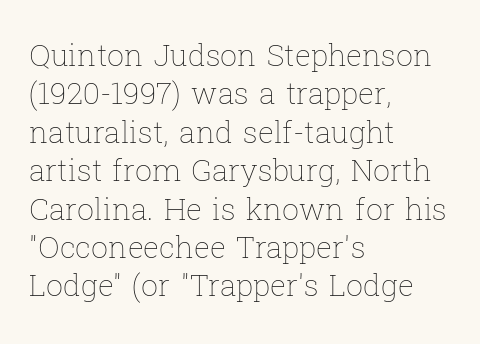
The image shows 30 px thin type, upright; set left-aligned, normal line spacing (1.28x), normal letter spacing, not underlined; low stroke contrast and a medium x-height.
